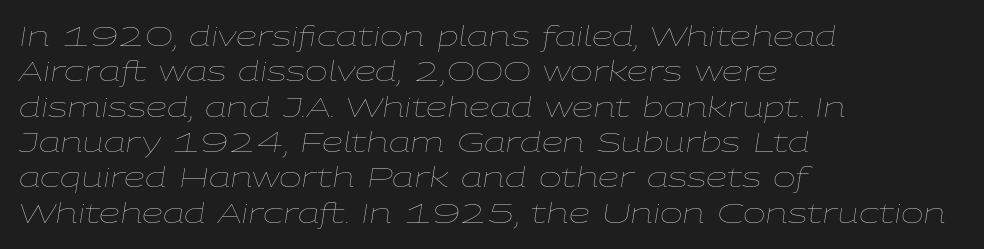
The image shows 27 px text type, italic (leaning right); set left-aligned, normal line spacing (1.31x), normal letter spacing, not underlined.
